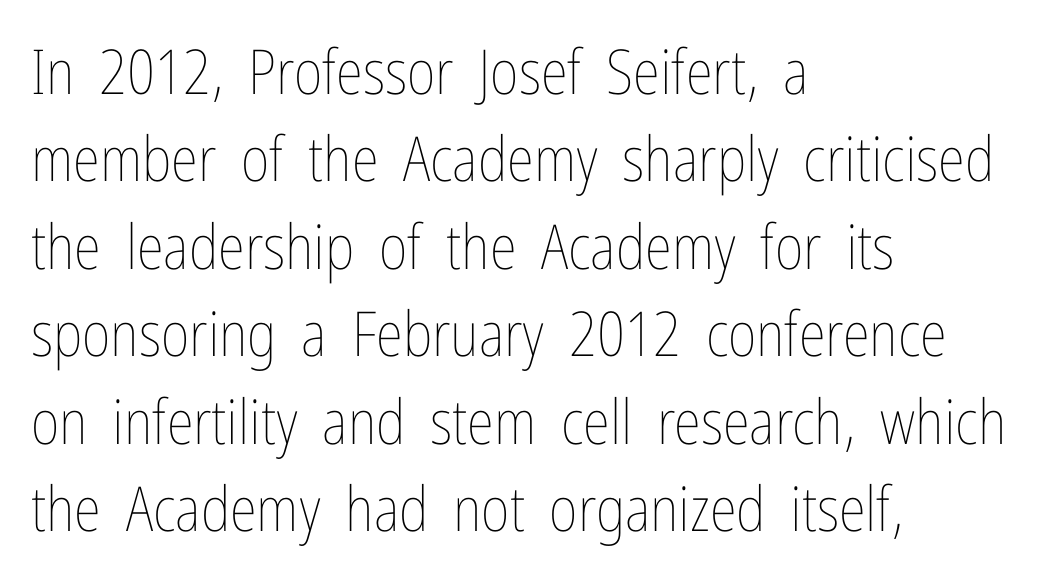
Q: Is the text bold? A: No.
Q: Is the text italic (slanted)? A: No, it is upright.
Q: Is the text underlined? A: No.
Q: How is the paragraph aligned? A: Left-aligned.
Q: Is the spacing between letters normal or unusually wide? A: Normal.
Q: Is the spacing between lines tight, normal or loose? A: Normal.
Q: Width (condensed, normal, or wide)? A: Condensed.
Q: Stroke contrast? A: Low.
Q: x-height? A: Medium.
Q: Monospaced? A: No.
